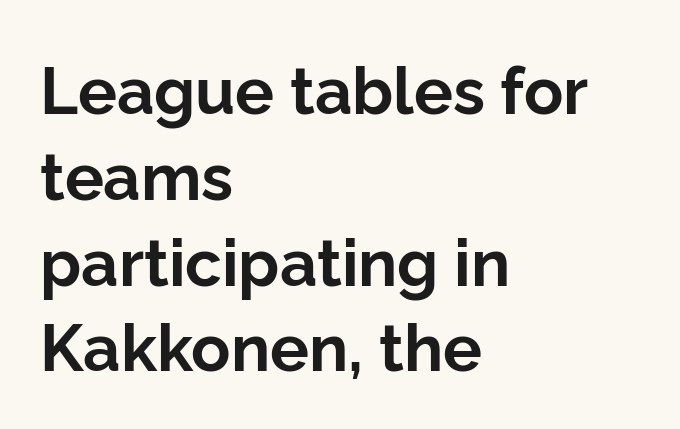
The image shows 65 px bold sans-serif type, upright; set left-aligned, normal line spacing (1.32x), normal letter spacing, not underlined; low stroke contrast and a medium x-height.
